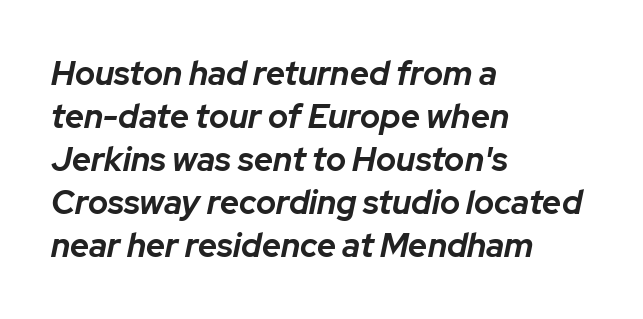
The image shows 33 px bold type, italic (leaning right); set left-aligned, normal line spacing (1.3x), normal letter spacing, not underlined; low stroke contrast and a medium x-height.
